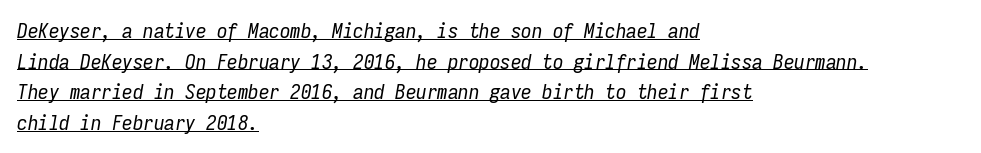
Tall strokes in this sample are angled rather than plumb. Horizontal bands of white between lines are of average thickness. Where is the straight margin? On the left. This is underlined copy, the kind a proofreader might mark for attention. Letter spacing: default.
